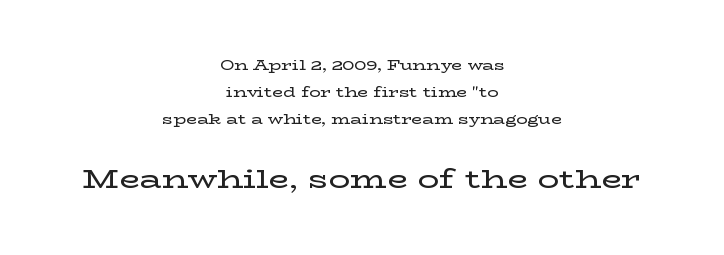
The image shows 27 px text type, upright; set centered, loose line spacing (1.94x), normal letter spacing, not underlined; the second (bottom) block is 1.93x larger.
